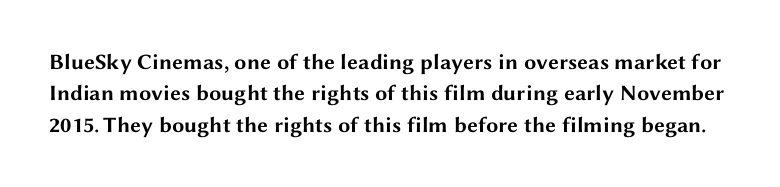
Q: Is the text bold? A: Yes.
Q: Is the text italic (slanted)? A: No, it is upright.
Q: Is the text underlined? A: No.
Q: Is the spacing between letters normal or unusually wide? A: Normal.
Q: Is the spacing between lines tight, normal or loose? A: Normal.
